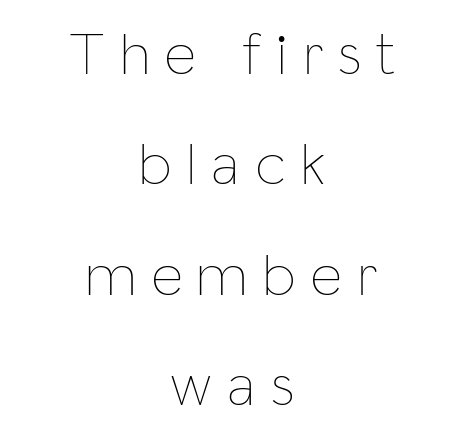
Honestly, there is no underline to notice here at all. Here the glyphs are tracked loosely, breaking word shapes into spaced letters. Unbolded letterforms with no extra heft. These lines are rendered in a variable-pitch font. These lines are centered, leaving both edges ragged. The typography opts for an upright posture over an oblique one.
